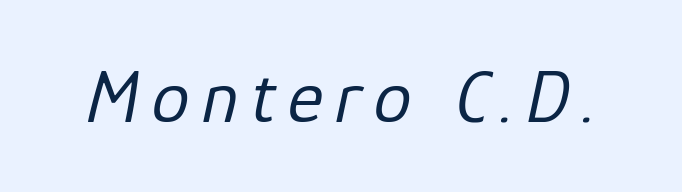
The image shows 76 px regular-weight type, italic (leaning right); set not underlined; low stroke contrast and a medium x-height.
